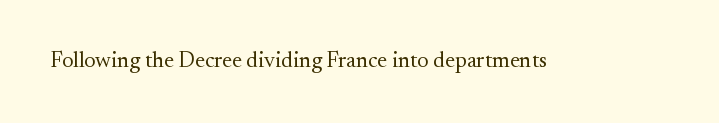
{"italic": "no", "bold": "no", "underline": "no", "letter_spacing": "normal", "letter_spacing_em": 0.0, "glyph_px": 22}
